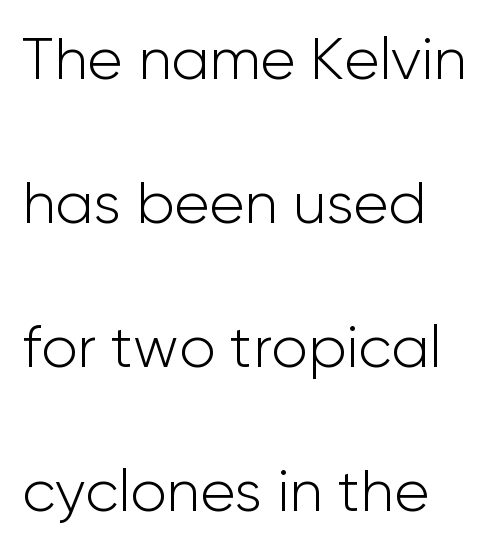
The image shows 59 px light sans-serif type, upright; set left-aligned, loose line spacing (2.44x), normal letter spacing, not underlined; low stroke contrast and a medium x-height.
